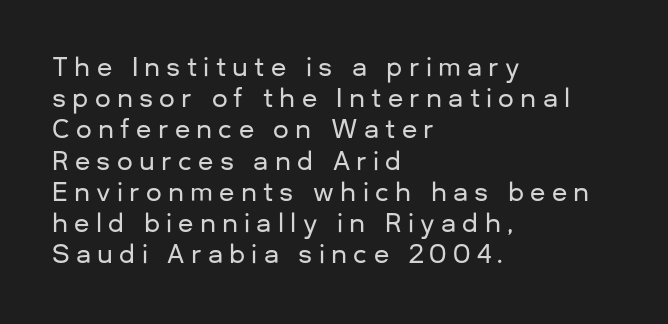
Q: Is the text italic (slanted)? A: No, it is upright.
Q: Is the text underlined? A: No.
Q: How is the paragraph aligned? A: Left-aligned.
Q: Is the spacing between letters normal or unusually wide? A: Unusually wide.
Q: Is the spacing between lines tight, normal or loose? A: Normal.
